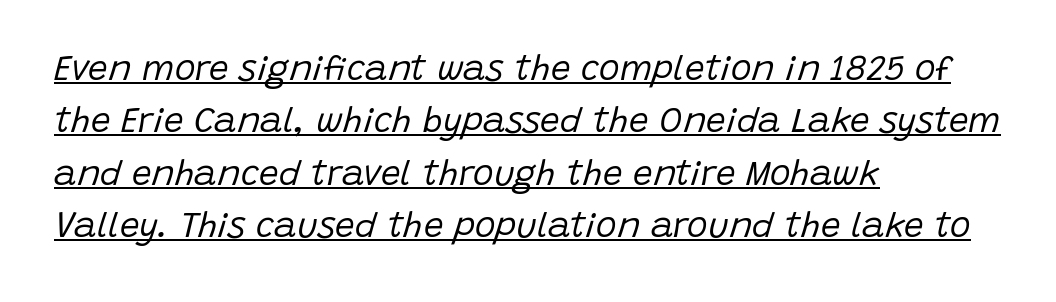
Q: Is the text bold? A: No.
Q: Is the text italic (slanted)? A: Yes, it leans right by about 15 degrees.
Q: Is the text underlined? A: Yes.
Q: How is the paragraph aligned? A: Left-aligned.
Q: Is the spacing between letters normal or unusually wide? A: Normal.
Q: Is the spacing between lines tight, normal or loose? A: Normal.
Q: Width (condensed, normal, or wide)? A: Normal.
Q: Stroke contrast? A: Low.
Q: x-height? A: Large.
Q: Monospaced? A: No.
